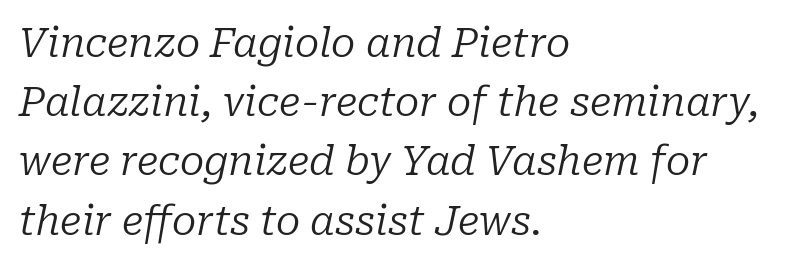
The image shows 40 px regular-weight serif type, italic (leaning right); set left-aligned, normal line spacing (1.48x), normal letter spacing, not underlined; low stroke contrast and a medium x-height.
